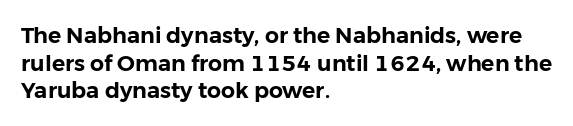
Regarding leading, the lines here are spaced in the standard way. The space beneath each line is pristine and unruled. Tracking value appears to be zero — textbook default spacing. The setting favours the left margin, as ordinary paragraphs usually do.
